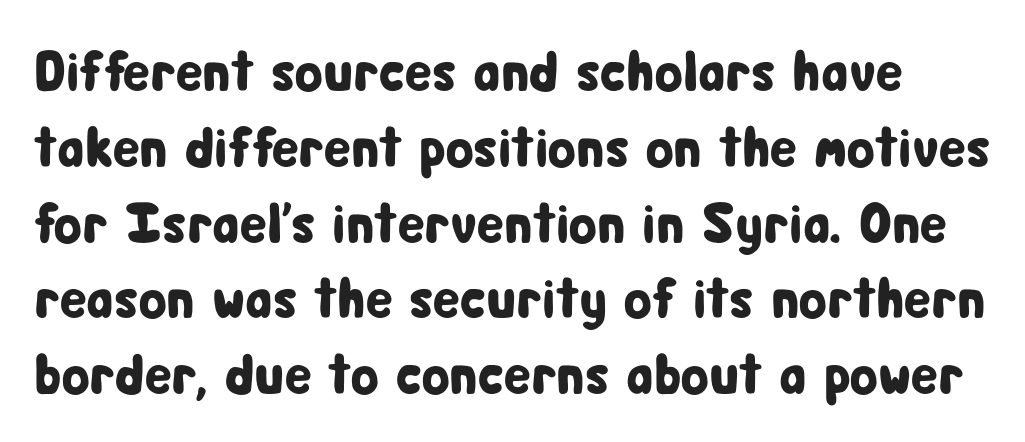
The image shows 57 px condensed sans-serif type, upright; set normal line spacing (1.33x), normal letter spacing, not underlined; low stroke contrast and a medium x-height.
